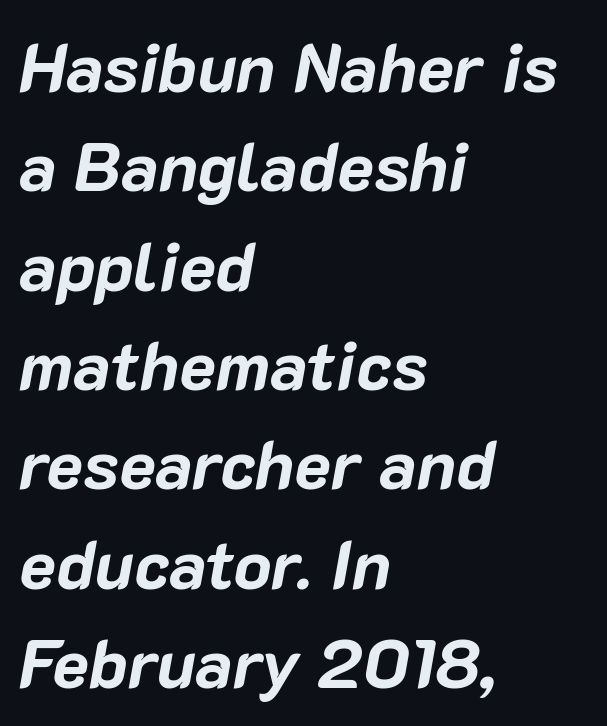
Q: Is the text bold? A: Yes.
Q: Is the text italic (slanted)? A: Yes, it leans right by about 10 degrees.
Q: Is the text underlined? A: No.
Q: How is the paragraph aligned? A: Left-aligned.
Q: Is the spacing between letters normal or unusually wide? A: Normal.
Q: Is the spacing between lines tight, normal or loose? A: Normal.
Q: Width (condensed, normal, or wide)? A: Normal.
Q: Stroke contrast? A: Low.
Q: x-height? A: Medium.
Q: Monospaced? A: No.
